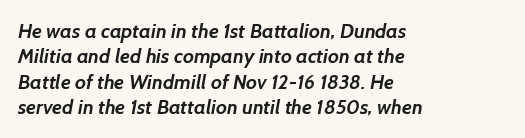
The image shows 20 px bold type; set left-aligned, normal line spacing (1.27x), normal letter spacing, not underlined.
